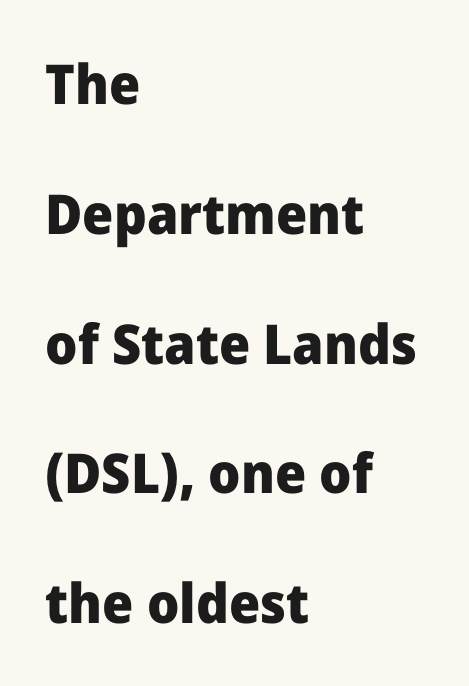
{"serif": "no", "italic": "no", "bold": "yes", "weight": "heavy", "width": "normal", "stroke_contrast": "low", "x_height": "medium", "monospaced": "no", "underline": "no", "align": "left", "line_spacing": "loose", "line_spacing_ratio": 2.36, "letter_spacing": "normal", "letter_spacing_em": 0.0, "glyph_px": 55}
